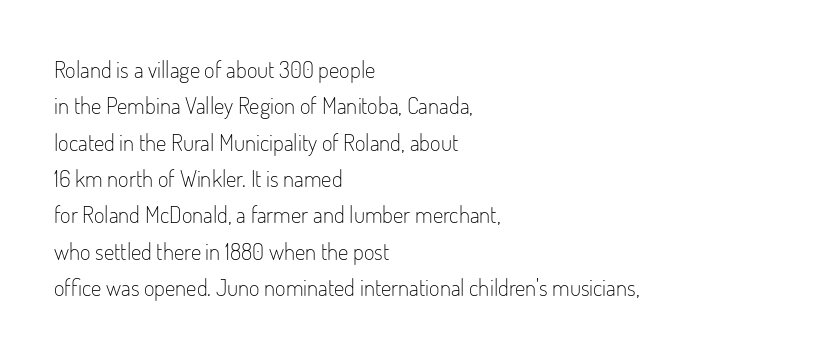
The image shows 23 px text type, upright; set left-aligned, normal line spacing (1.58x), normal letter spacing, not underlined.
